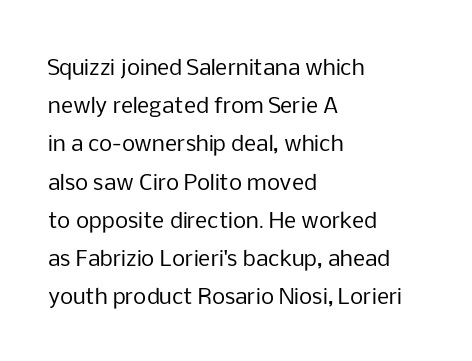
{"italic": "no", "bold": "no", "underline": "no", "align": "left", "line_spacing_ratio": 1.82, "letter_spacing": "normal", "letter_spacing_em": 0.0, "glyph_px": 21}
